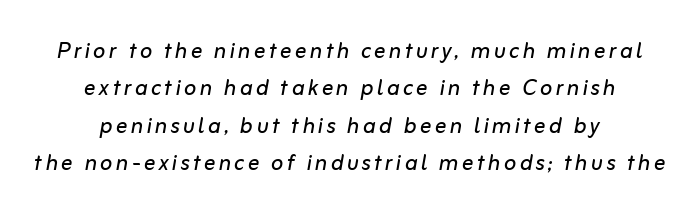
The image shows 29 px regular-weight type, italic (leaning right); set centered, normal line spacing (1.29x), not underlined; low stroke contrast and a medium x-height.
